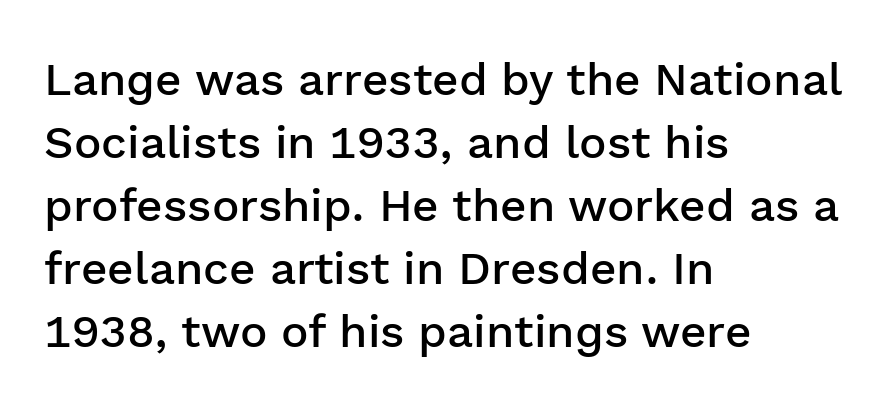
The image shows 46 px semibold sans-serif type, upright; set left-aligned, normal line spacing (1.37x), normal letter spacing, not underlined; low stroke contrast and a medium x-height.
